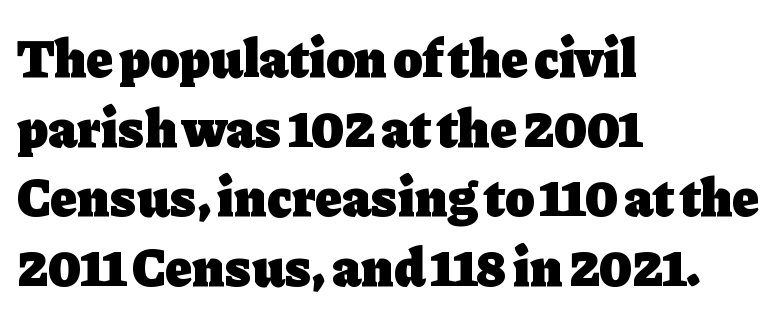
The lettering stays uniformly vertical, giving the passage a roman look. Heft: maximum for text — a bold. Normally led — the rows are evenly, conventionally spaced. The passage shown is typed in a proportional face where columns would drift.
